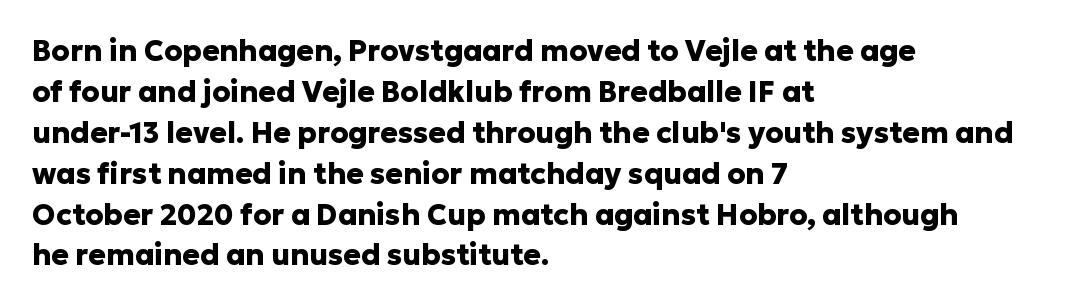
Each letter keeps its own natural width here, so spacing adapts to shape. Bare-footed words on every line. The rendering keeps characters at their native spacing. Is the block centered? No — it sits flush against the left margin.
